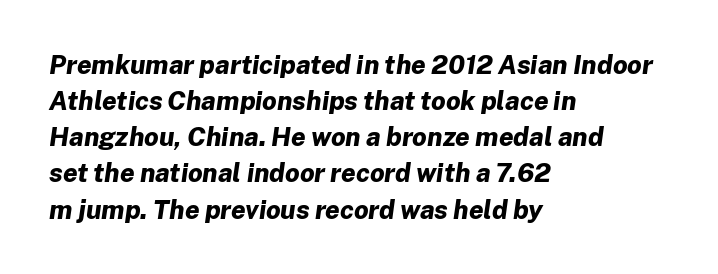
{"italic": "yes", "lean": "right", "slant_degrees": 8, "bold": "yes", "underline": "no", "align": "left", "line_spacing": "normal", "line_spacing_ratio": 1.39, "letter_spacing": "normal", "letter_spacing_em": 0.0, "glyph_px": 26}
